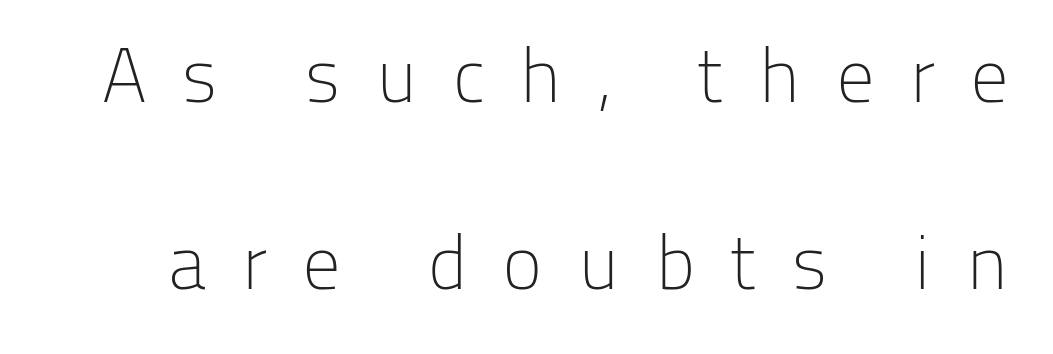
{"serif": "no", "italic": "no", "bold": "no", "weight": "light", "width": "normal", "stroke_contrast": "low", "x_height": "medium", "monospaced": "no", "underline": "no", "line_spacing": "loose", "line_spacing_ratio": 2.43, "letter_spacing": "wide", "letter_spacing_em": 0.44, "glyph_px": 77}
